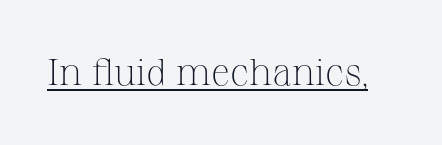
The image shows 37 px light serif type, upright; set normal letter spacing, underlined; medium stroke contrast and a medium x-height.
